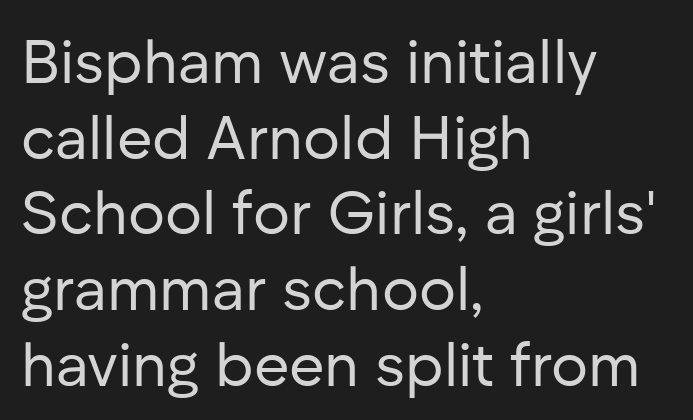
{"serif": "no", "italic": "no", "bold": "no", "weight": "regular", "width": "normal", "stroke_contrast": "low", "x_height": "medium", "monospaced": "no", "underline": "no", "align": "left", "line_spacing_ratio": 1.24, "letter_spacing": "normal", "letter_spacing_em": 0.0, "glyph_px": 61}
